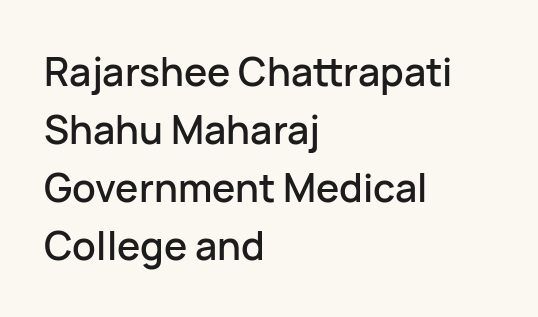
Q: Is the text italic (slanted)? A: No, it is upright.
Q: Is the typeface a serif or a sans-serif typeface? A: Sans-serif.
Q: Is the text underlined? A: No.
Q: How is the paragraph aligned? A: Left-aligned.
Q: Is the spacing between letters normal or unusually wide? A: Normal.
Q: Is the spacing between lines tight, normal or loose? A: Normal.
Q: Width (condensed, normal, or wide)? A: Normal.
Q: Stroke contrast? A: Low.
Q: x-height? A: Medium.
Q: Monospaced? A: No.
